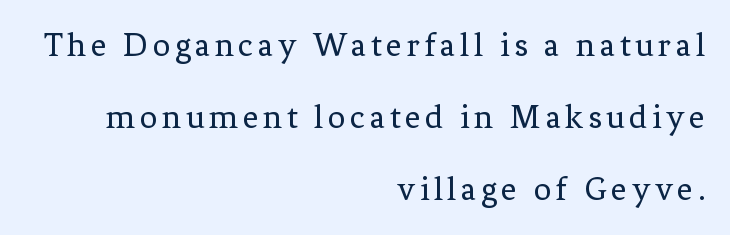
Interline gaps are noticeably wide in this sample. Upright lettering throughout. The type family on display is of the serif kind. A clean baseline with only descenders dipping below it. This is not heavy type; no bold has been used. Alignment: flush right.
